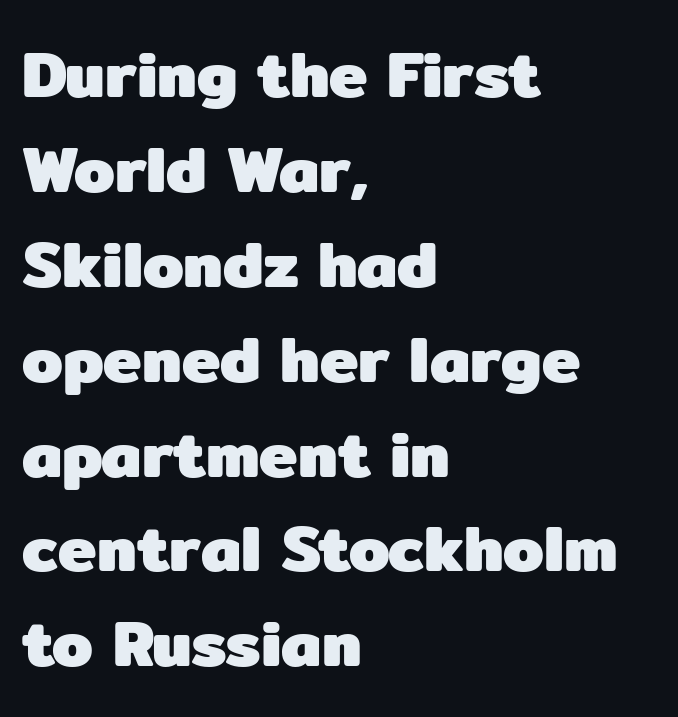
{"serif": "no", "italic": "no", "bold": "yes", "weight": "heavy", "width": "normal", "stroke_contrast": "low", "x_height": "medium", "monospaced": "no", "underline": "no", "align": "left", "line_spacing": "normal", "line_spacing_ratio": 1.46, "letter_spacing": "normal", "letter_spacing_em": 0.0, "glyph_px": 65}
